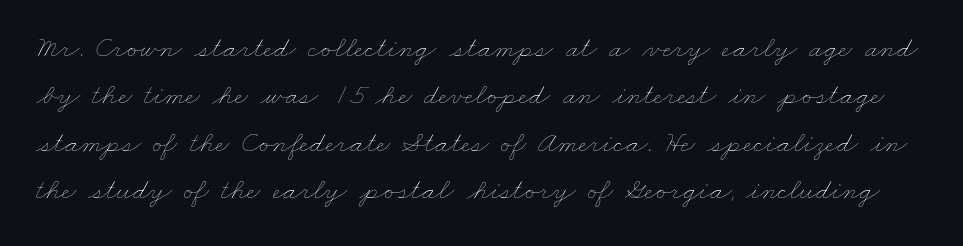
The image shows 30 px thin, wide type; set normal line spacing (1.58x), normal letter spacing, not underlined; low stroke contrast and a small x-height.
